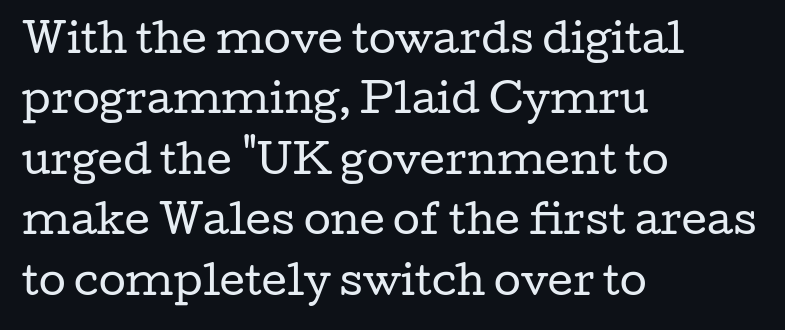
{"serif": "yes", "italic": "no", "bold": "no", "weight": "regular", "width": "wide", "stroke_contrast": "low", "x_height": "medium", "monospaced": "no", "underline": "no", "align": "left", "line_spacing": "normal", "line_spacing_ratio": 1.55, "letter_spacing": "normal", "letter_spacing_em": 0.0, "glyph_px": 39}
